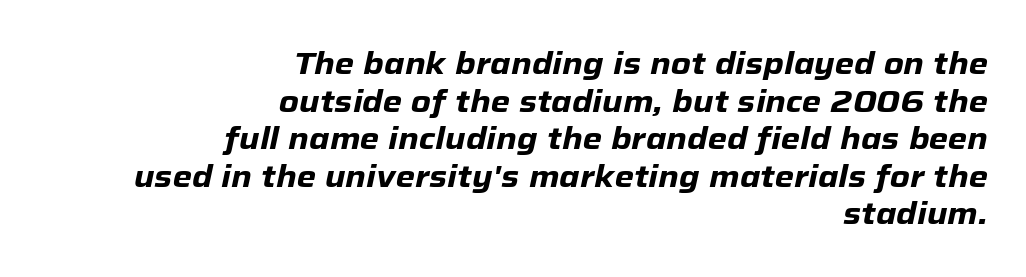
{"italic": "yes", "lean": "right", "slant_degrees": 12, "bold": "yes", "weight": "heavy", "width": "normal", "stroke_contrast": "low", "x_height": "medium", "monospaced": "no", "underline": "no", "align": "right", "line_spacing_ratio": 1.21, "letter_spacing": "normal", "letter_spacing_em": 0.0, "glyph_px": 31}
